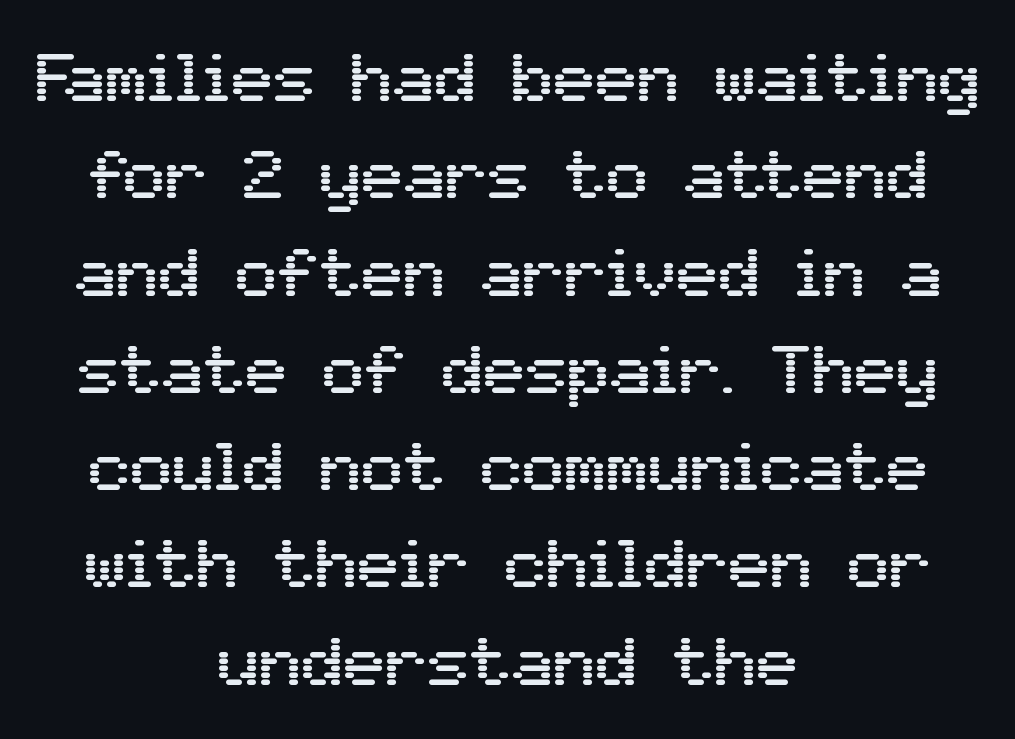
{"serif": "no", "italic": "no", "width": "normal", "stroke_contrast": "medium", "x_height": "medium", "monospaced": "no", "underline": "no", "align": "center", "line_spacing": "normal", "line_spacing_ratio": 1.39, "letter_spacing": "normal", "letter_spacing_em": 0.0, "glyph_px": 70}
